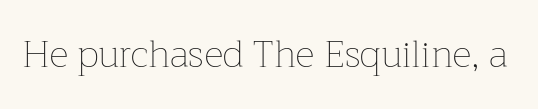
{"italic": "no", "bold": "no", "weight": "thin", "width": "normal", "stroke_contrast": "low", "x_height": "medium", "monospaced": "no", "underline": "no", "letter_spacing": "normal", "letter_spacing_em": 0.0, "glyph_px": 37}
